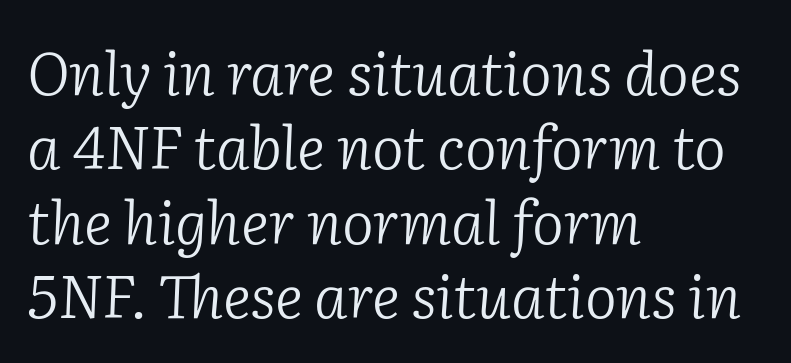
Q: Is the text bold? A: No.
Q: Is the text italic (slanted)? A: Yes, it leans right by about 2 degrees.
Q: Is the typeface a serif or a sans-serif typeface? A: Serif.
Q: Is the text underlined? A: No.
Q: How is the paragraph aligned? A: Left-aligned.
Q: Is the spacing between letters normal or unusually wide? A: Normal.
Q: Width (condensed, normal, or wide)? A: Normal.
Q: Stroke contrast? A: Low.
Q: x-height? A: Medium.
Q: Monospaced? A: No.
